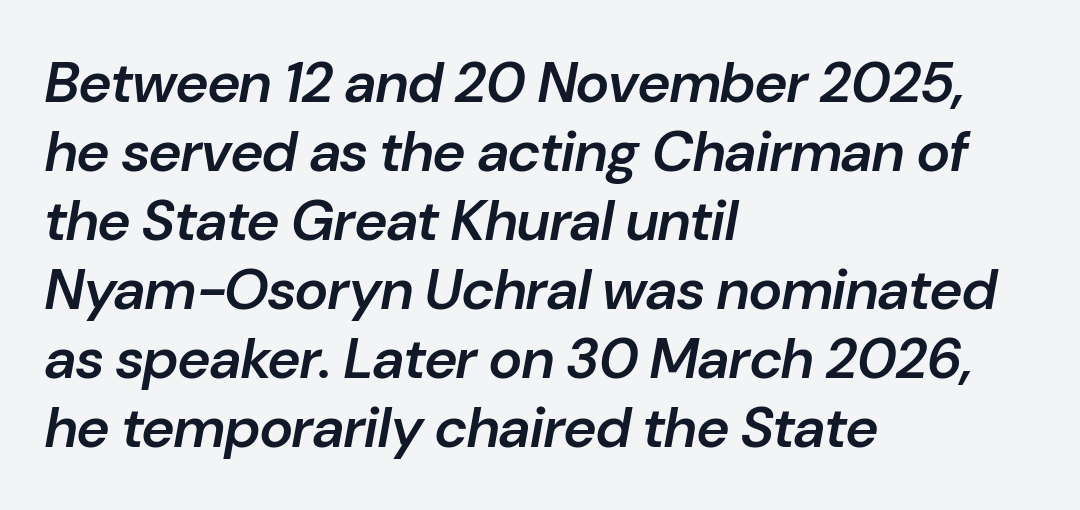
Q: Is the text bold? A: Semi-bold.
Q: Is the text italic (slanted)? A: Yes, it leans right by about 10 degrees.
Q: Is the text underlined? A: No.
Q: How is the paragraph aligned? A: Left-aligned.
Q: Is the spacing between letters normal or unusually wide? A: Normal.
Q: Width (condensed, normal, or wide)? A: Normal.
Q: Stroke contrast? A: Low.
Q: x-height? A: Medium.
Q: Monospaced? A: No.
